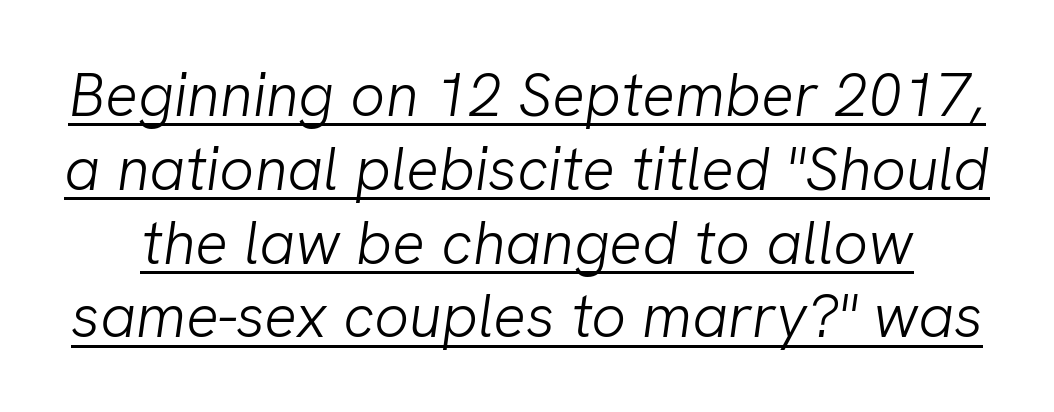
Q: Is the text bold? A: No.
Q: Is the typeface a serif or a sans-serif typeface? A: Sans-serif.
Q: Is the text underlined? A: Yes.
Q: Is the spacing between letters normal or unusually wide? A: Normal.
Q: Width (condensed, normal, or wide)? A: Normal.
Q: Stroke contrast? A: Low.
Q: x-height? A: Medium.
Q: Monospaced? A: No.
